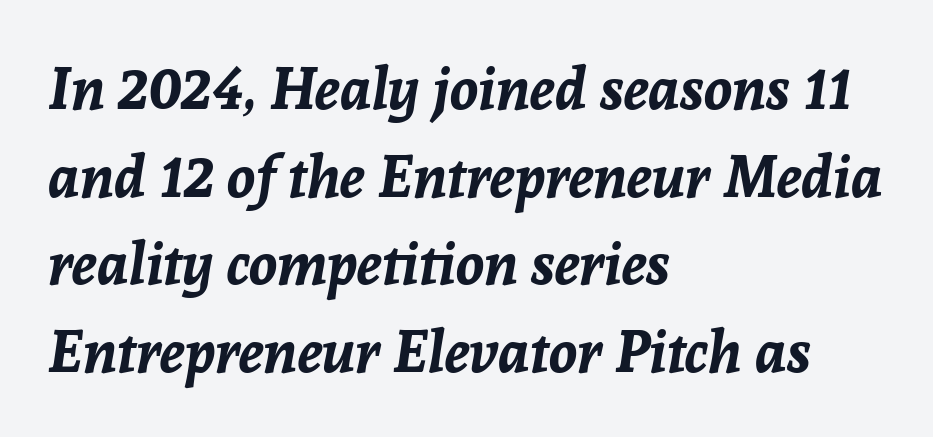
Plenty of ink on the page — the face is bold. Slant detected: the letters are inclined. A bare baseline throughout the passage. The letters advance in unequal steps, a hallmark of proportional type.
